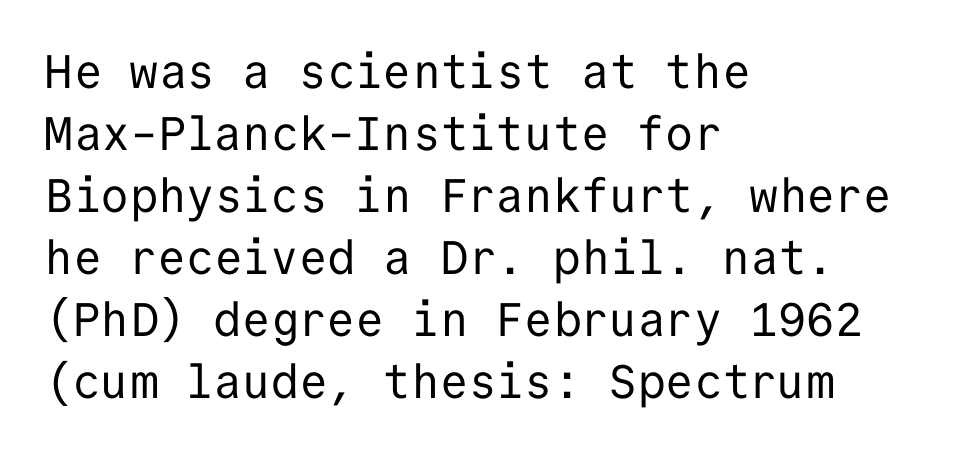
The image shows 47 px regular-weight sans-serif type, upright, monospaced; set left-aligned, normal line spacing (1.32x), normal letter spacing, not underlined; low stroke contrast and a medium x-height.
